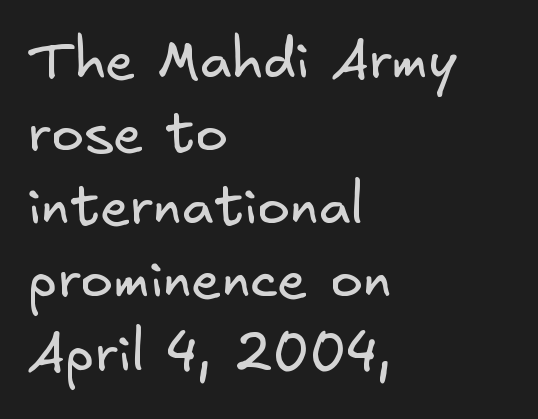
The letterforms sit shoulder to shoulder at normal distance. A typesetter would label this face a sans. The area under the type is left untouched. Where is the straight margin? On the left. Stems and bowls with no extra thickness — not bold. This block has exactly the height ordinary leading produces.
